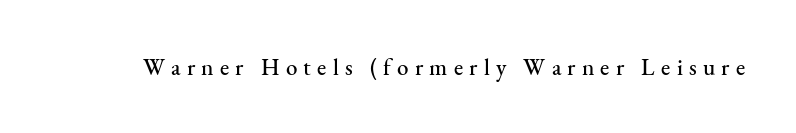
{"italic": "no", "underline": "no", "letter_spacing": "wide", "letter_spacing_em": 0.27, "glyph_px": 23}
